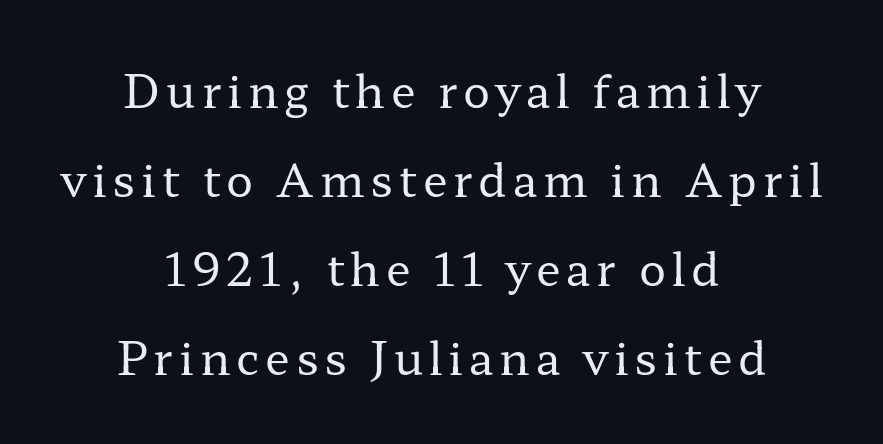
{"serif": "yes", "italic": "no", "bold": "no", "weight": "regular", "width": "wide", "stroke_contrast": "low", "x_height": "medium", "monospaced": "no", "underline": "no", "align": "center", "line_spacing": "loose", "line_spacing_ratio": 1.98, "glyph_px": 45}
